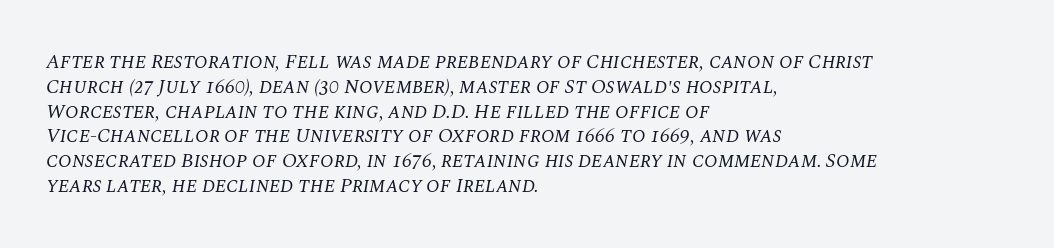
The image shows 20 px text type, italic (leaning right); set left-aligned, line spacing 1.24x, normal letter spacing, not underlined.
